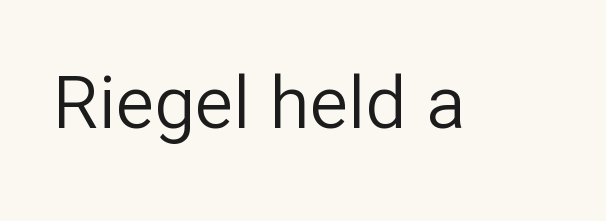
Q: Is the text bold? A: No.
Q: Is the text italic (slanted)? A: No, it is upright.
Q: Is the typeface a serif or a sans-serif typeface? A: Sans-serif.
Q: Is the text underlined? A: No.
Q: Is the spacing between letters normal or unusually wide? A: Normal.
Q: Width (condensed, normal, or wide)? A: Normal.
Q: Stroke contrast? A: Low.
Q: x-height? A: Medium.
Q: Monospaced? A: No.
